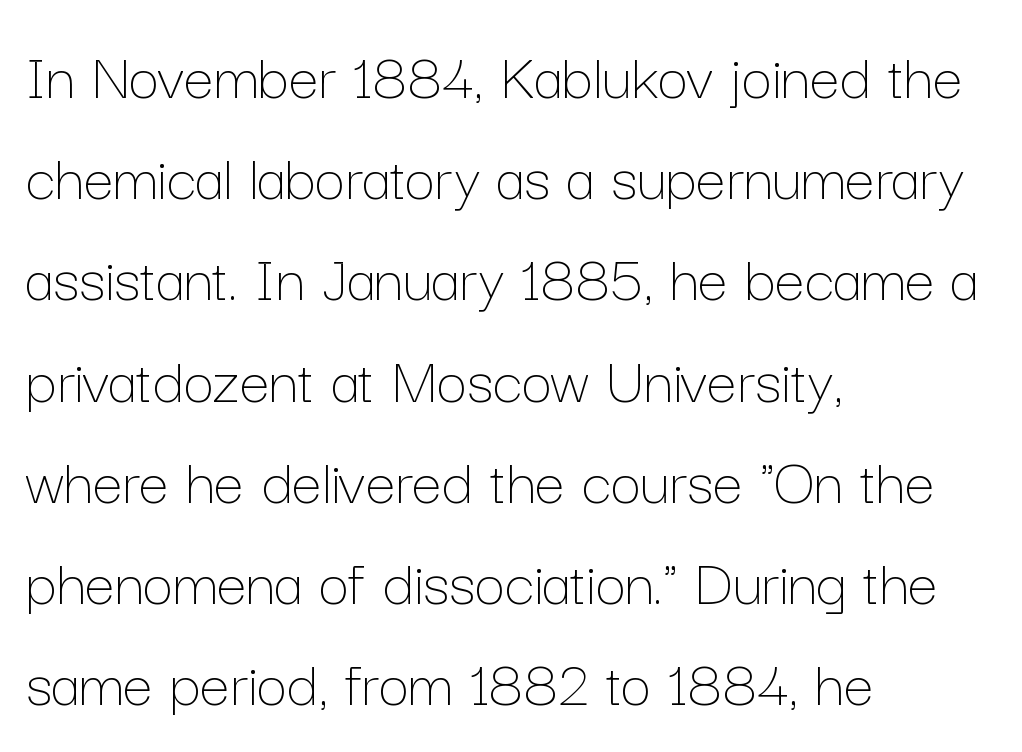
Looks like regular typesetting: each glyph gets only the width it needs. Ascenders rise straight up at ninety degrees. What stands out about the letter spacing? Nothing — it is the standard amount. Leading matches the norm, producing a regular column. Quick note: underline off. This reads as an unemphasized weight, regular at the heaviest.
